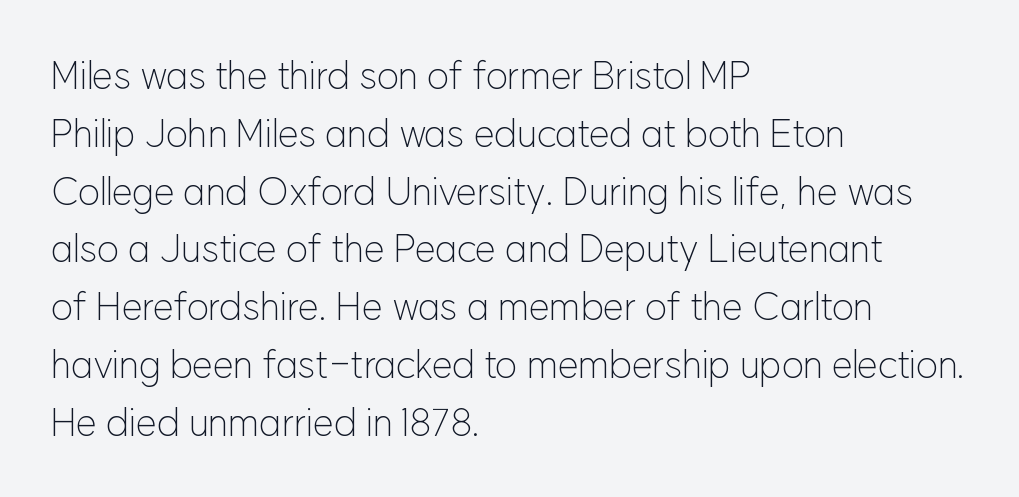
{"serif": "no", "italic": "no", "bold": "no", "weight": "light", "width": "normal", "stroke_contrast": "low", "x_height": "medium", "monospaced": "no", "underline": "no", "align": "left", "line_spacing": "normal", "line_spacing_ratio": 1.52, "letter_spacing": "normal", "letter_spacing_em": 0.0, "glyph_px": 38}
